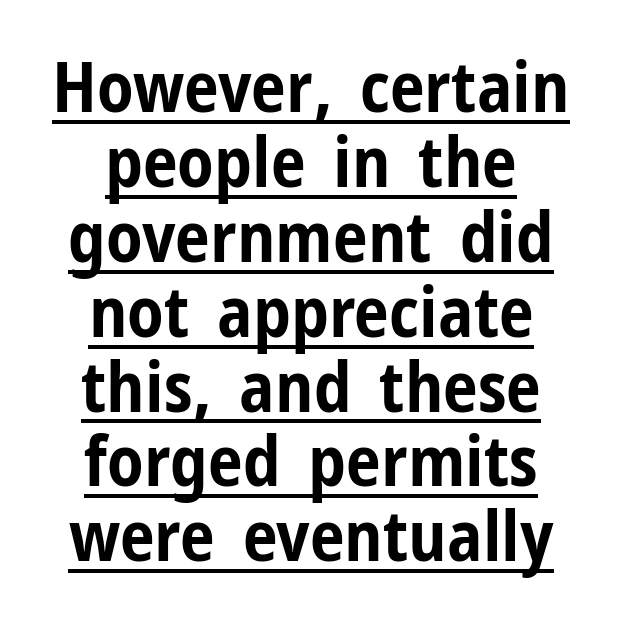
{"serif": "no", "italic": "no", "bold": "yes", "weight": "bold", "width": "condensed", "stroke_contrast": "low", "x_height": "medium", "monospaced": "no", "underline": "yes", "align": "center", "line_spacing": "tight", "line_spacing_ratio": 1.07, "letter_spacing": "normal", "letter_spacing_em": 0.0, "glyph_px": 70}
